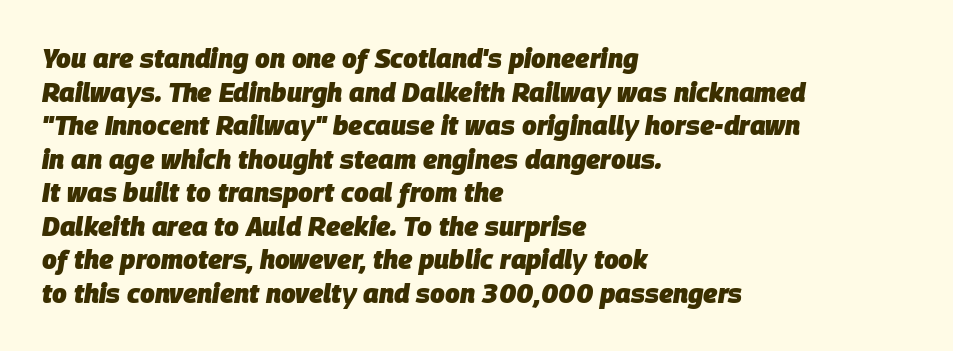
The typography opts for an oblique posture over an upright one. The face used here is rendered with its standard letterfit. The text block is weighted toward the left margin, trailing off unevenly rightward. Clear beneath every line of the passage. These words are printed bold, with thick strokes throughout. The passage shown stacks its lines at a standard gap.
